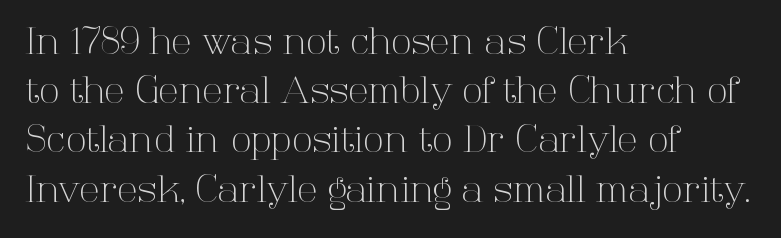
Q: Is the text bold? A: No.
Q: Is the text italic (slanted)? A: No, it is upright.
Q: Is the typeface a serif or a sans-serif typeface? A: Serif.
Q: Is the text underlined? A: No.
Q: How is the paragraph aligned? A: Left-aligned.
Q: Is the spacing between letters normal or unusually wide? A: Normal.
Q: Is the spacing between lines tight, normal or loose? A: Normal.
Q: Width (condensed, normal, or wide)? A: Normal.
Q: Stroke contrast? A: High.
Q: x-height? A: Medium.
Q: Monospaced? A: No.
